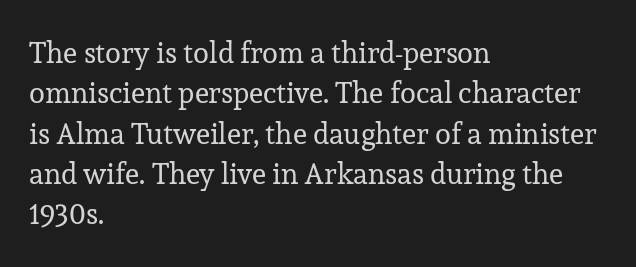
Q: Is the text bold? A: No.
Q: Is the text italic (slanted)? A: No, it is upright.
Q: Is the typeface a serif or a sans-serif typeface? A: Serif.
Q: Is the text underlined? A: No.
Q: How is the paragraph aligned? A: Left-aligned.
Q: Is the spacing between letters normal or unusually wide? A: Normal.
Q: Is the spacing between lines tight, normal or loose? A: Normal.
Q: Width (condensed, normal, or wide)? A: Normal.
Q: Stroke contrast? A: Low.
Q: x-height? A: Medium.
Q: Monospaced? A: No.
